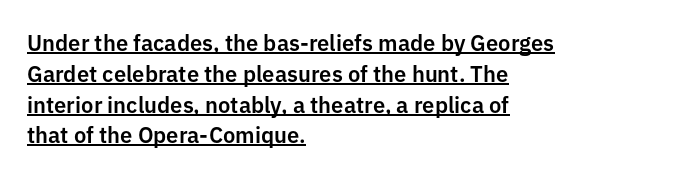
The image shows 22 px text type, upright; set left-aligned, normal line spacing (1.4x), normal letter spacing, underlined.
